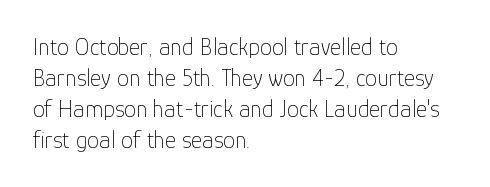
{"italic": "no", "bold": "no", "underline": "no", "align": "left", "line_spacing": "normal", "line_spacing_ratio": 1.29, "letter_spacing": "normal", "letter_spacing_em": 0.0, "glyph_px": 24}
